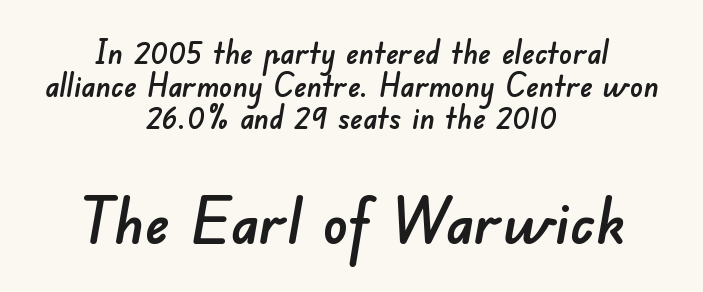
Does the bottom block carry the larger type? Yes, it does. Compared with typical paragraphs, the rows here are closer together. What kind of face is this? One without serifs — a sans. Varying glyph widths throughout — classic text-font behaviour.
